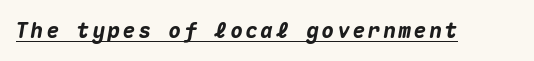
Slanted lettering throughout. What weight is shown? A full bold with thick strokes. The glyphs are accompanied by a horizontal stroke just below them.
